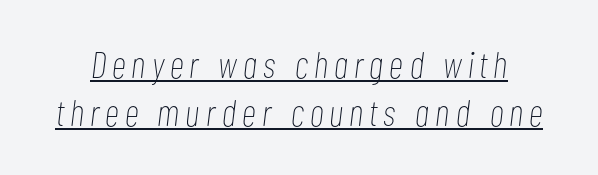
{"italic": "yes", "lean": "right", "slant_degrees": 7, "bold": "no", "weight": "thin", "width": "condensed", "stroke_contrast": "low", "x_height": "medium", "monospaced": "no", "underline": "yes", "line_spacing": "normal", "line_spacing_ratio": 1.29, "glyph_px": 37}
